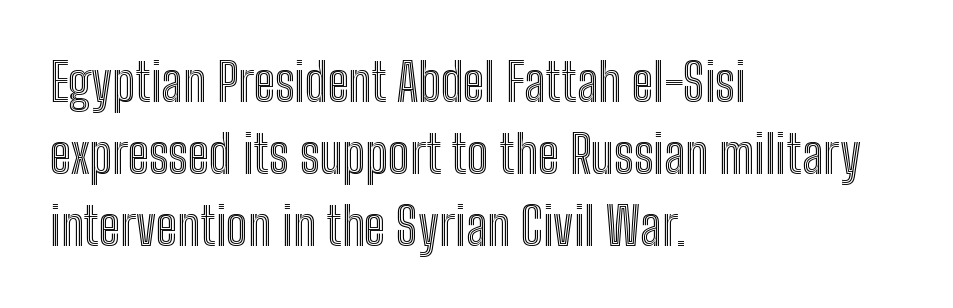
The image shows 52 px condensed type, upright; set left-aligned, normal line spacing (1.38x), normal letter spacing, not underlined; a medium x-height.
